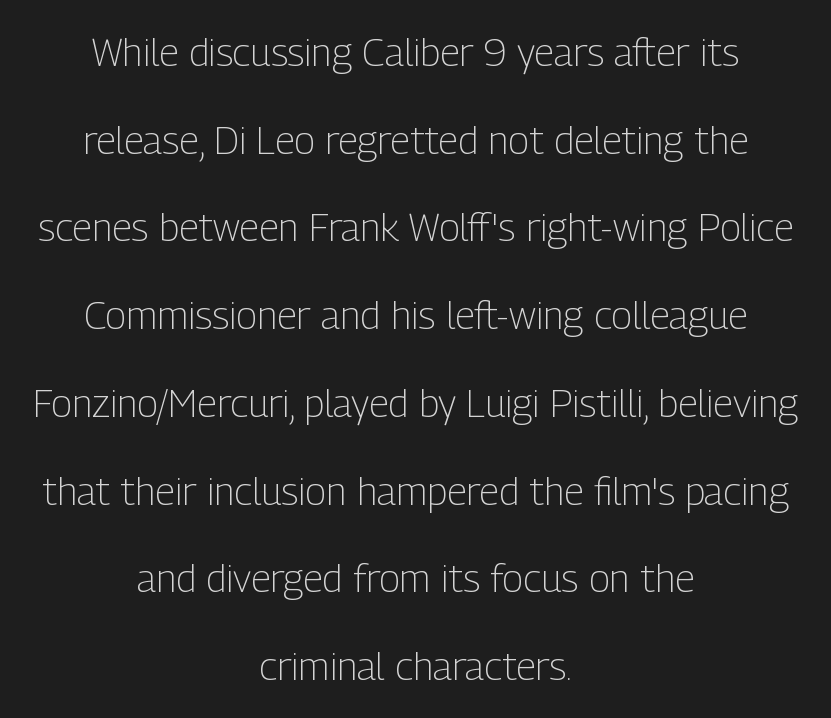
{"serif": "no", "italic": "no", "bold": "no", "weight": "light", "width": "condensed", "stroke_contrast": "low", "x_height": "medium", "monospaced": "no", "underline": "no", "align": "center", "line_spacing": "loose", "line_spacing_ratio": 2.25, "letter_spacing": "normal", "letter_spacing_em": 0.0, "glyph_px": 39}
